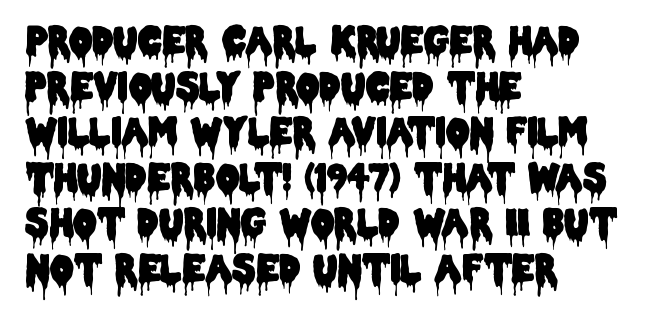
Q: Is the text italic (slanted)? A: No, it is upright.
Q: Is the typeface a serif or a sans-serif typeface? A: Sans-serif.
Q: Is the text underlined? A: No.
Q: How is the paragraph aligned? A: Left-aligned.
Q: Is the spacing between letters normal or unusually wide? A: Normal.
Q: Width (condensed, normal, or wide)? A: Condensed.
Q: Stroke contrast? A: Low.
Q: x-height? A: Large.
Q: Monospaced? A: No.
